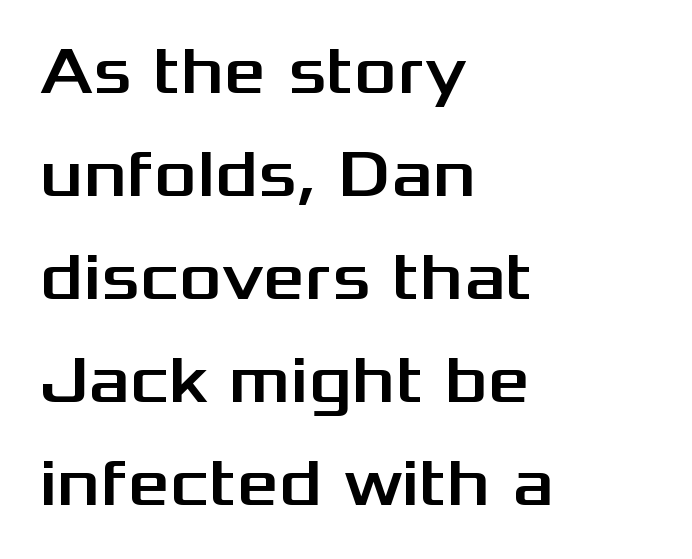
Q: Is the text italic (slanted)? A: No, it is upright.
Q: Is the typeface a serif or a sans-serif typeface? A: Sans-serif.
Q: Is the text underlined? A: No.
Q: How is the paragraph aligned? A: Left-aligned.
Q: Is the spacing between letters normal or unusually wide? A: Normal.
Q: Is the spacing between lines tight, normal or loose? A: Normal.
Q: Width (condensed, normal, or wide)? A: Wide.
Q: Stroke contrast? A: Medium.
Q: x-height? A: Medium.
Q: Monospaced? A: No.
